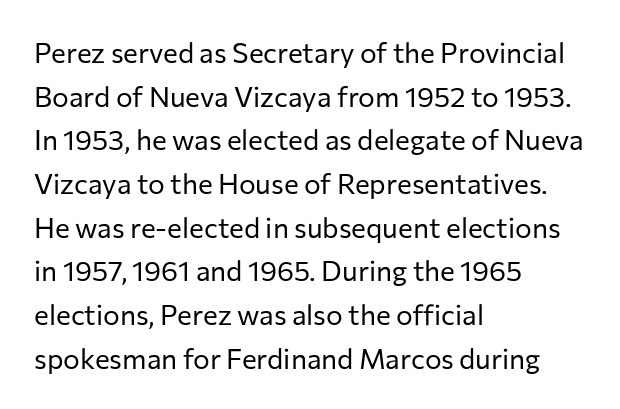
{"serif": "no", "italic": "no", "bold": "no", "weight": "regular", "width": "normal", "stroke_contrast": "low", "x_height": "medium", "monospaced": "no", "underline": "no", "align": "left", "line_spacing": "normal", "line_spacing_ratio": 1.56, "letter_spacing": "normal", "letter_spacing_em": 0.0, "glyph_px": 28}
